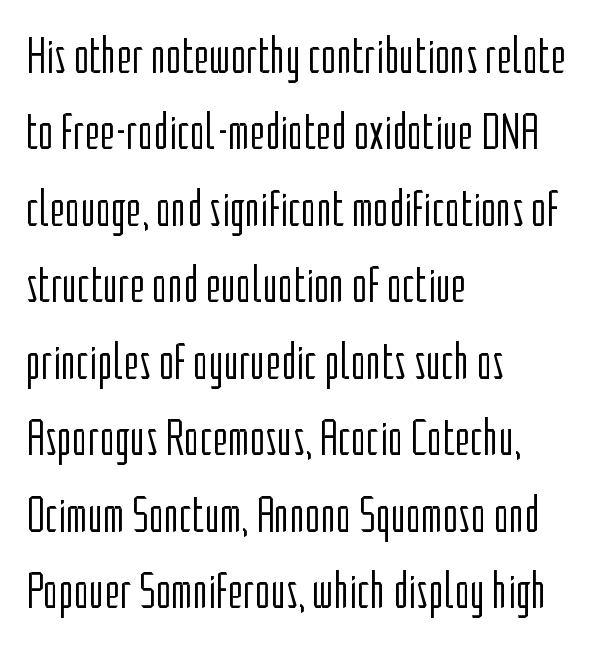
Q: Is the text bold? A: No.
Q: Is the text italic (slanted)? A: No, it is upright.
Q: Is the typeface a serif or a sans-serif typeface? A: Sans-serif.
Q: Is the text underlined? A: No.
Q: How is the paragraph aligned? A: Left-aligned.
Q: Is the spacing between letters normal or unusually wide? A: Normal.
Q: Is the spacing between lines tight, normal or loose? A: Normal.
Q: Width (condensed, normal, or wide)? A: Condensed.
Q: Stroke contrast? A: Low.
Q: x-height? A: Medium.
Q: Monospaced? A: No.
